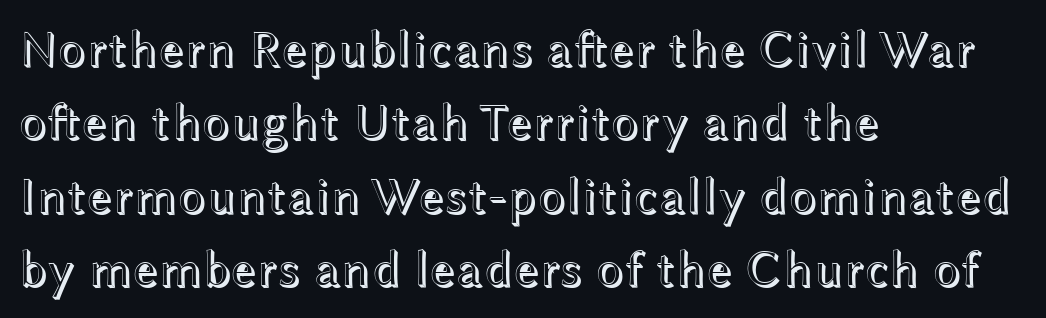
Caption: standard tracking, unaltered. The words here are not underlined. Summary of vertical rhythm: regular, with standard interline spacing. Varying glyph widths throughout — classic text-font behaviour. Does the copy run flush right? No — it runs flush left.
